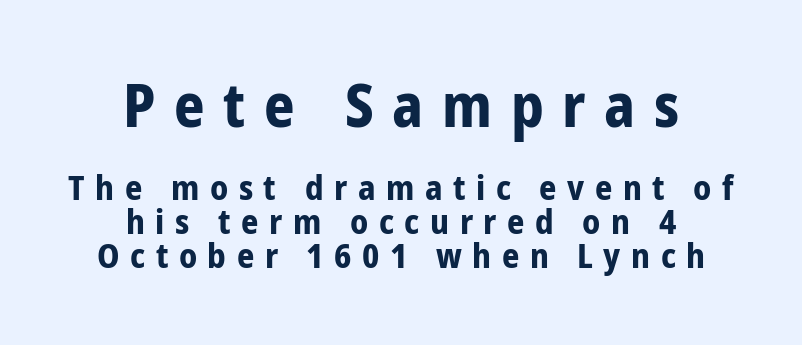
Q: Is the text bold? A: Yes.
Q: Is the text italic (slanted)? A: No, it is upright.
Q: Is the typeface a serif or a sans-serif typeface? A: Sans-serif.
Q: Is the text underlined? A: No.
Q: How is the paragraph aligned? A: Centered.
Q: Is the spacing between letters normal or unusually wide? A: Unusually wide.
Q: Is the spacing between lines tight, normal or loose? A: Tight.
Q: Which block of text is set in a larger size, the first (top) or the second (bottom)? A: The first (top) one.
Q: Width (condensed, normal, or wide)? A: Condensed.
Q: Stroke contrast? A: Low.
Q: x-height? A: Medium.
Q: Monospaced? A: No.
